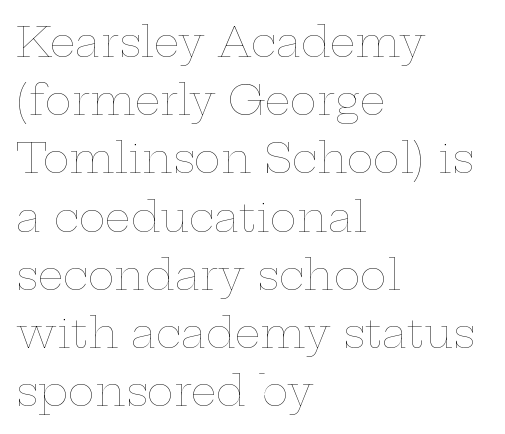
Heaviness? Minimal to ordinary, like unemphasized prose. A typesetter would call this leading conventional body-copy spacing. Letters rest on an invisible, unmarked baseline. Teacher's note: observe the even left margin — that is flush-left alignment. Here the designer chose a conventional face with non-uniform glyph widths.
